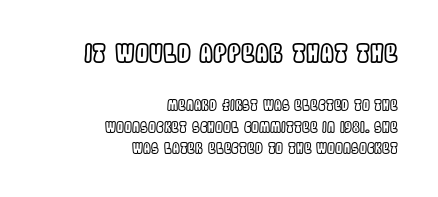
{"italic": "no", "underline": "no", "align": "right", "line_spacing": "normal", "line_spacing_ratio": 1.53, "letter_spacing": "normal", "letter_spacing_em": 0.0, "larger_block": "first", "size_ratio": 1.79, "glyph_px": 25}
